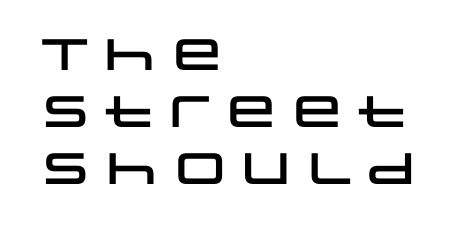
A typesetter would mark this as roman, not italic. The face used here is a sans, in the tradition of grotesques and geometrics. The type is set solid horizontally, with unmodified tracking. Clear beneath every line of the passage. A typesetter would call this proportional, since set widths differ per character. The rag falls on the right side of this text block.
